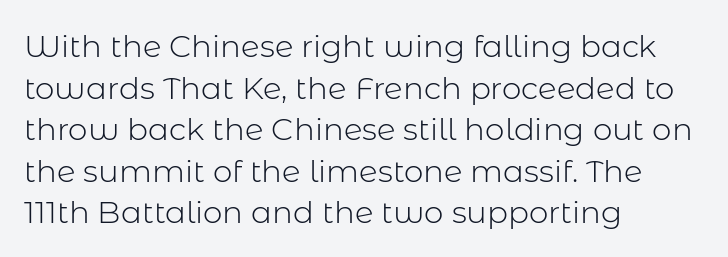
{"serif": "no", "italic": "no", "bold": "no", "weight": "light", "width": "normal", "stroke_contrast": "low", "x_height": "medium", "monospaced": "no", "underline": "no", "align": "left", "line_spacing": "normal", "line_spacing_ratio": 1.34, "letter_spacing": "normal", "letter_spacing_em": 0.0, "glyph_px": 31}
